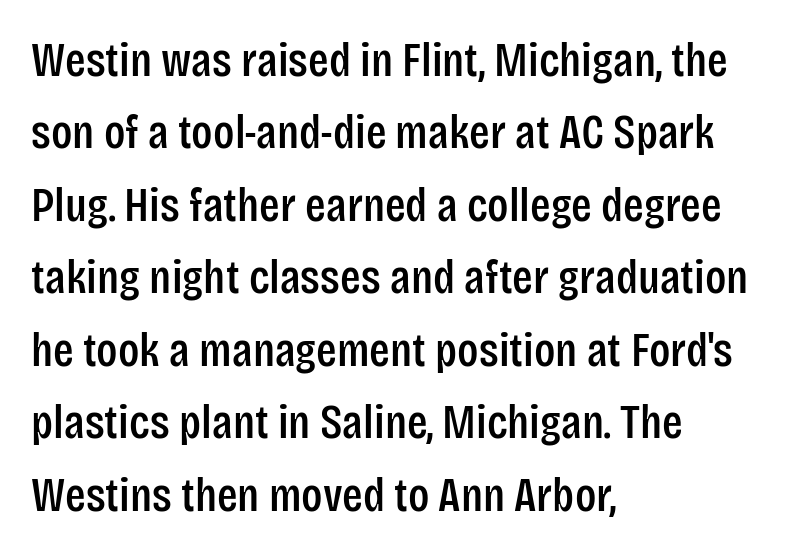
Here the glyphs are tracked normally, forming tight word shapes. Characters remain perfectly vertical along every line. Are there feet on the stems? There aren't — it's a sans. Quick note: underline off.
